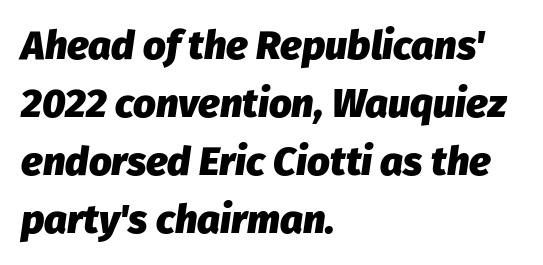
The baseline area is clear. Think of a printed novel: that variable character pitch is what you see here. A dark, heavy texture on the line: the type is bold. The tracking reads as untouched default to a designer's eye. These lines sit exactly where default settings would place them.
